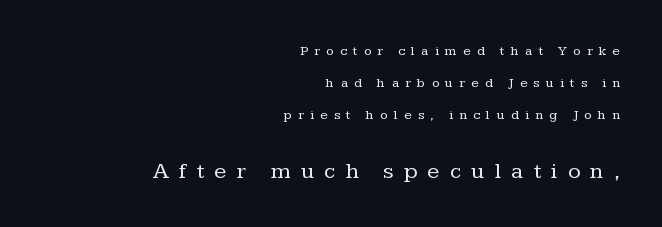
Q: Is the text bold? A: No.
Q: Is the text italic (slanted)? A: No, it is upright.
Q: Is the text underlined? A: No.
Q: How is the paragraph aligned? A: Right-aligned.
Q: Is the spacing between letters normal or unusually wide? A: Unusually wide.
Q: Is the spacing between lines tight, normal or loose? A: Loose.
Q: Which block of text is set in a larger size, the first (top) or the second (bottom)? A: The second (bottom) one.
